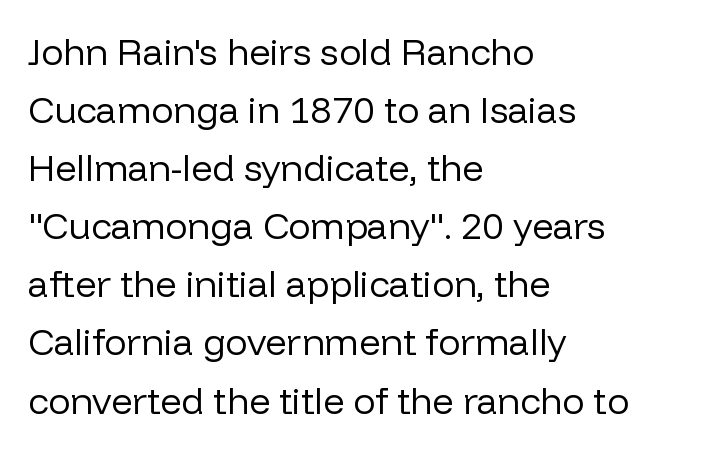
The image shows 37 px regular-weight sans-serif type, upright; set left-aligned, normal line spacing (1.57x), normal letter spacing, not underlined; low stroke contrast and a medium x-height.
